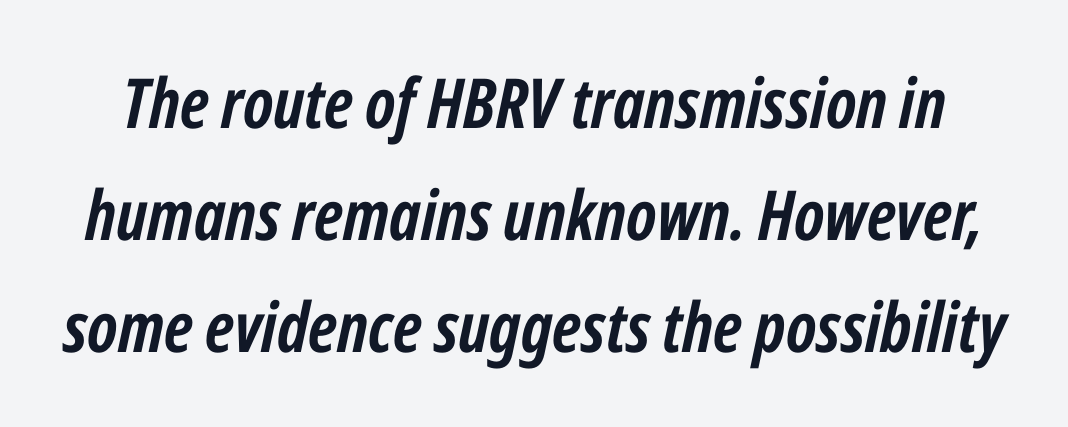
Q: Is the text bold? A: Yes.
Q: Is the text italic (slanted)? A: Yes, it leans right by about 12 degrees.
Q: Is the text underlined? A: No.
Q: Is the spacing between letters normal or unusually wide? A: Normal.
Q: Is the spacing between lines tight, normal or loose? A: Normal.
Q: Width (condensed, normal, or wide)? A: Condensed.
Q: Stroke contrast? A: Low.
Q: x-height? A: Medium.
Q: Monospaced? A: No.
